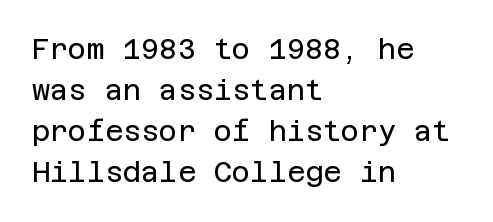
{"serif": "no", "italic": "no", "bold": "no", "weight": "regular", "width": "normal", "stroke_contrast": "low", "x_height": "large", "underline": "no", "align": "left", "line_spacing": "normal", "line_spacing_ratio": 1.47, "letter_spacing": "normal", "letter_spacing_em": 0.0, "glyph_px": 28}
